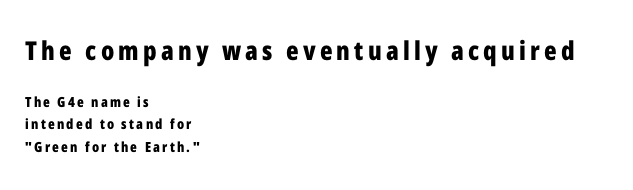
The passage shown is emphatically bold. The rendering uses a moderate line-height, typical for paragraphs. Vertical strokes here are truly vertical. Letters rest on an invisible, unmarked baseline.
